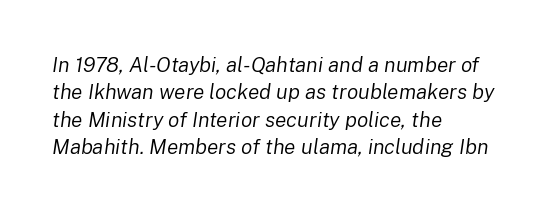
Q: Is the text bold? A: No.
Q: Is the text italic (slanted)? A: Yes, it leans right by about 8 degrees.
Q: Is the text underlined? A: No.
Q: How is the paragraph aligned? A: Left-aligned.
Q: Is the spacing between letters normal or unusually wide? A: Normal.
Q: Is the spacing between lines tight, normal or loose? A: Normal.
